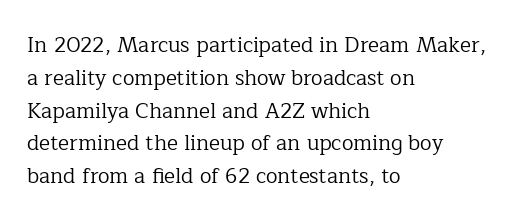
The image shows 21 px text type, upright; set left-aligned, normal line spacing (1.56x), normal letter spacing, not underlined.
